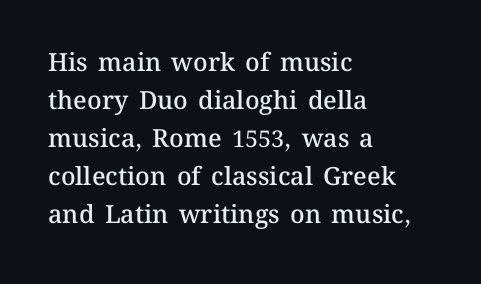
A roman cut, with each character standing at attention. The type is set solid horizontally, with unmodified tracking. These lines stack with their left ends in a neat column. Each glyph is drawn with semibold strokes, heavier than normal yet not fully bold.
